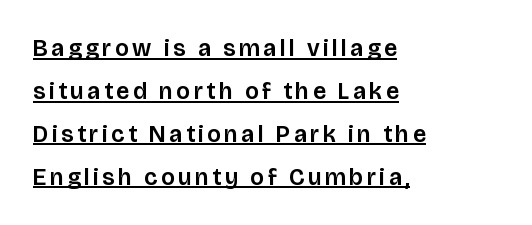
The image shows 24 px text type, upright; set left-aligned, line spacing 1.79x, underlined.
